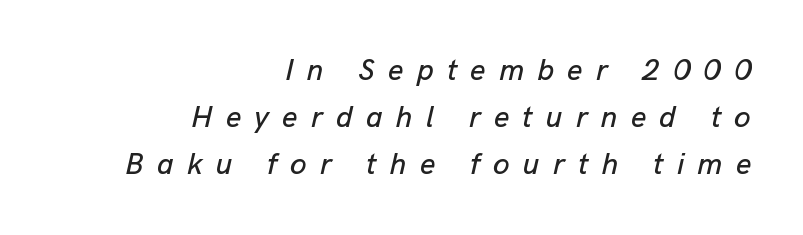
{"italic": "yes", "lean": "right", "slant_degrees": 13, "width": "normal", "stroke_contrast": "low", "x_height": "medium", "monospaced": "no", "underline": "no", "align": "right", "line_spacing": "normal", "line_spacing_ratio": 1.56, "letter_spacing": "wide", "letter_spacing_em": 0.44, "glyph_px": 30}
